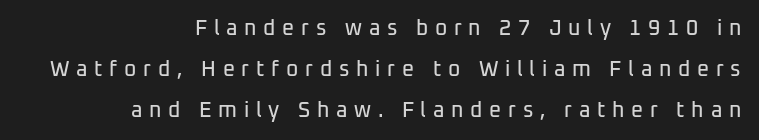
{"italic": "no", "underline": "no", "align": "right", "line_spacing": "loose", "line_spacing_ratio": 1.95, "letter_spacing": "wide", "letter_spacing_em": 0.32, "glyph_px": 21}
